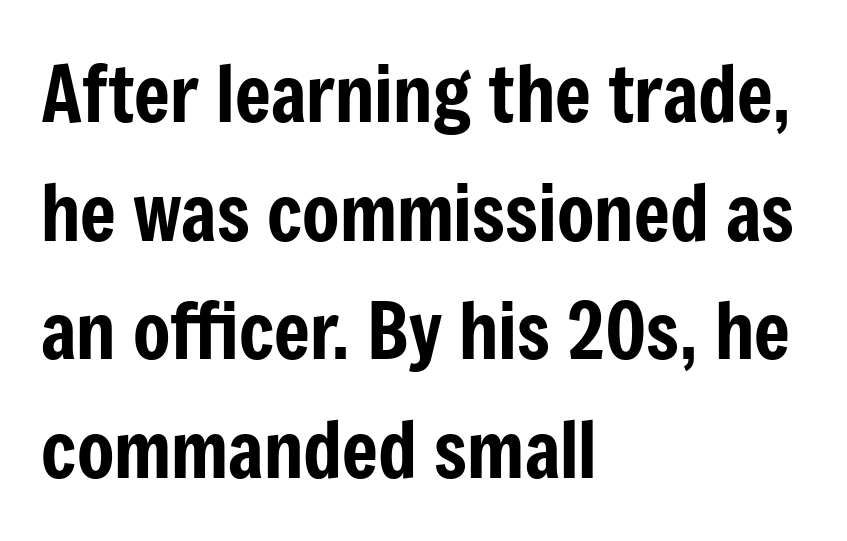
The image shows 77 px condensed sans-serif type, upright; set left-aligned, normal line spacing (1.54x), normal letter spacing, not underlined; low stroke contrast and a medium x-height.
